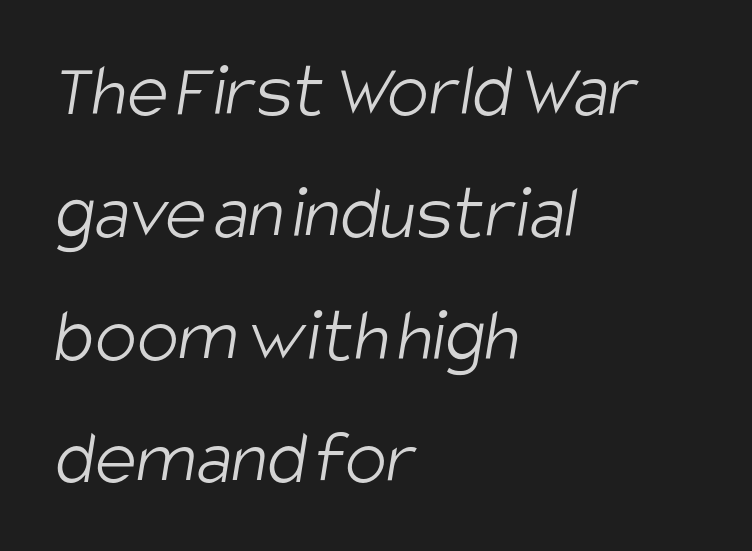
{"serif": "no", "bold": "no", "weight": "light", "width": "condensed", "stroke_contrast": "low", "x_height": "large", "monospaced": "no", "underline": "no", "align": "left", "line_spacing": "normal", "line_spacing_ratio": 1.57, "letter_spacing": "normal", "letter_spacing_em": 0.0, "glyph_px": 78}
